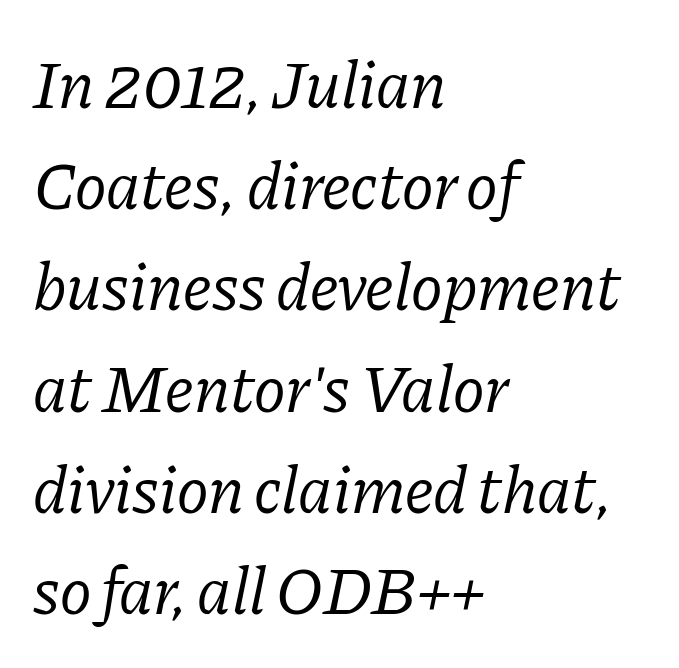
{"serif": "yes", "italic": "yes", "lean": "right", "slant_degrees": 11, "bold": "no", "weight": "regular", "width": "normal", "stroke_contrast": "low", "x_height": "medium", "monospaced": "no", "underline": "no", "align": "left", "line_spacing": "normal", "line_spacing_ratio": 1.51, "letter_spacing": "normal", "letter_spacing_em": 0.0, "glyph_px": 67}
